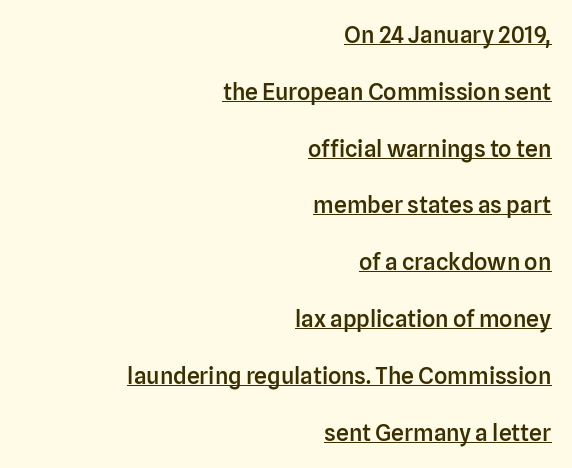
{"italic": "no", "bold": "semi", "underline": "yes", "align": "right", "line_spacing": "loose", "line_spacing_ratio": 2.47, "letter_spacing": "normal", "letter_spacing_em": 0.0, "glyph_px": 23}
